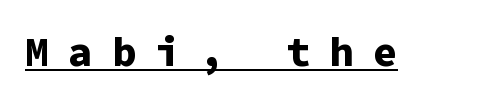
{"serif": "no", "italic": "no", "bold": "yes", "weight": "bold", "width": "normal", "stroke_contrast": "low", "x_height": "medium", "monospaced": "yes", "underline": "yes", "letter_spacing": "wide", "letter_spacing_em": 0.46, "glyph_px": 41}
